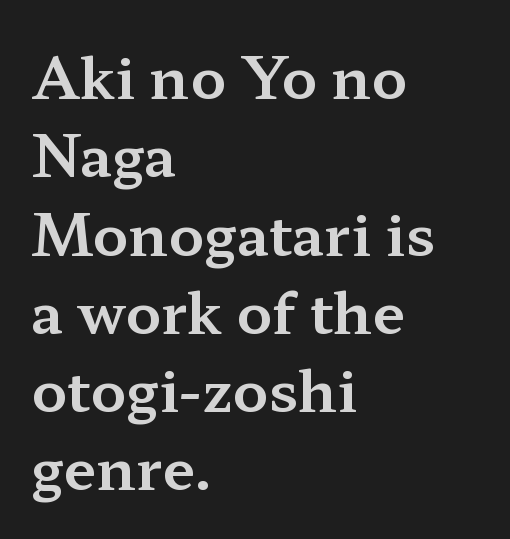
Q: Is the text italic (slanted)? A: No, it is upright.
Q: Is the typeface a serif or a sans-serif typeface? A: Serif.
Q: Is the text underlined? A: No.
Q: How is the paragraph aligned? A: Left-aligned.
Q: Is the spacing between letters normal or unusually wide? A: Normal.
Q: Is the spacing between lines tight, normal or loose? A: Normal.
Q: Width (condensed, normal, or wide)? A: Wide.
Q: Stroke contrast? A: Medium.
Q: x-height? A: Medium.
Q: Monospaced? A: No.
